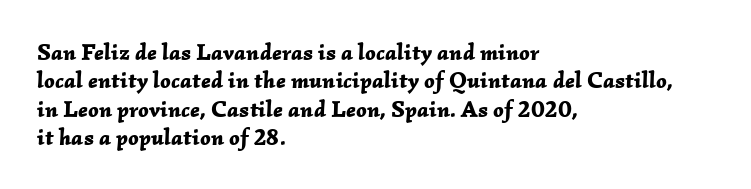
The image shows 23 px bold type, italic (leaning right); set left-aligned, line spacing 1.23x, normal letter spacing, not underlined.
